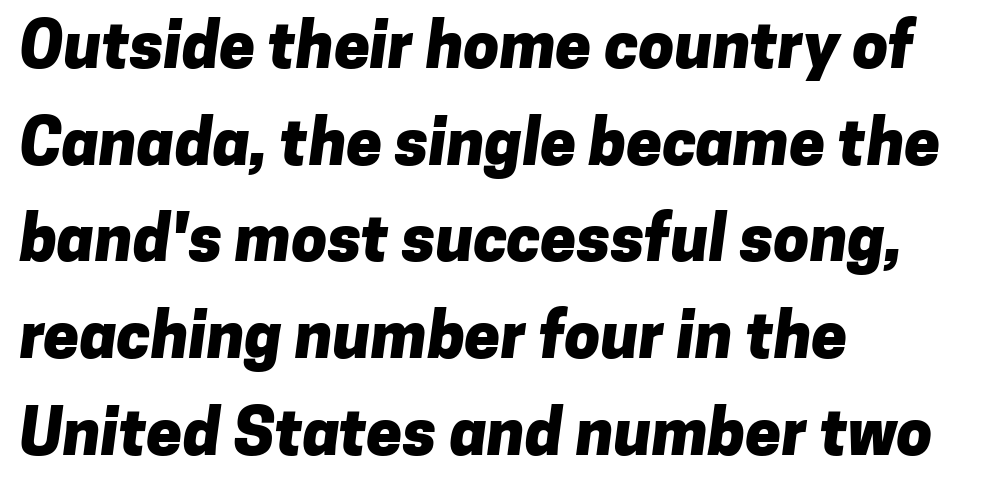
The type family on display is of the sans-serif kind. One-word summary of the alignment: left. The face used here is rendered with its standard letterfit. Proportional: the letters do not fall into vertical columns.
